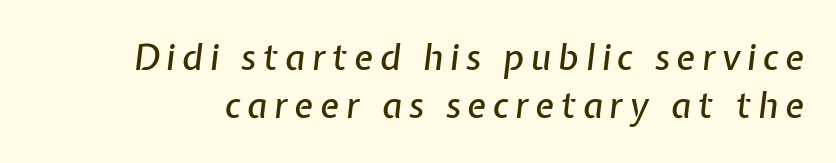
{"italic": "yes", "lean": "right", "slant_degrees": 7, "width": "normal", "stroke_contrast": "low", "x_height": "medium", "monospaced": "no", "underline": "no", "line_spacing": "normal", "line_spacing_ratio": 1.38, "glyph_px": 35}
